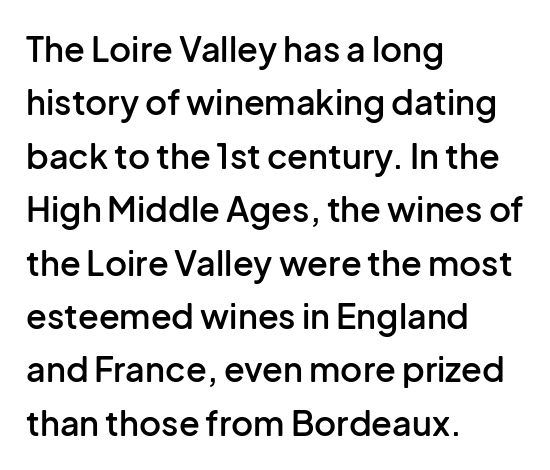
{"serif": "no", "italic": "no", "bold": "semi", "weight": "semibold", "width": "normal", "stroke_contrast": "low", "x_height": "medium", "monospaced": "no", "underline": "no", "align": "left", "line_spacing": "normal", "line_spacing_ratio": 1.57, "letter_spacing": "normal", "letter_spacing_em": 0.0, "glyph_px": 34}
